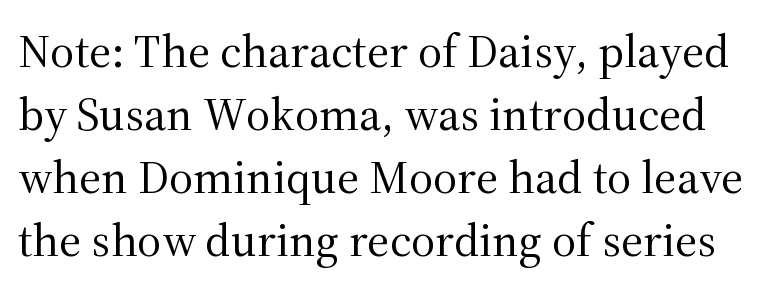
{"serif": "yes", "italic": "no", "bold": "no", "weight": "regular", "width": "normal", "stroke_contrast": "medium", "x_height": "medium", "monospaced": "no", "underline": "no", "line_spacing": "normal", "line_spacing_ratio": 1.34, "letter_spacing": "normal", "letter_spacing_em": 0.0, "glyph_px": 47}
